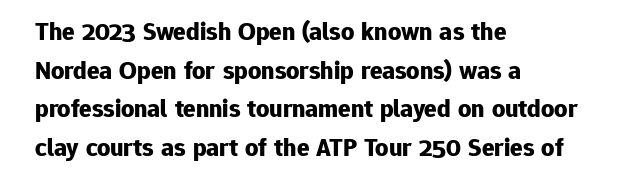
Q: Is the text bold? A: Yes.
Q: Is the text italic (slanted)? A: No, it is upright.
Q: Is the text underlined? A: No.
Q: How is the paragraph aligned? A: Left-aligned.
Q: Is the spacing between letters normal or unusually wide? A: Normal.
Q: Is the spacing between lines tight, normal or loose? A: Normal.
